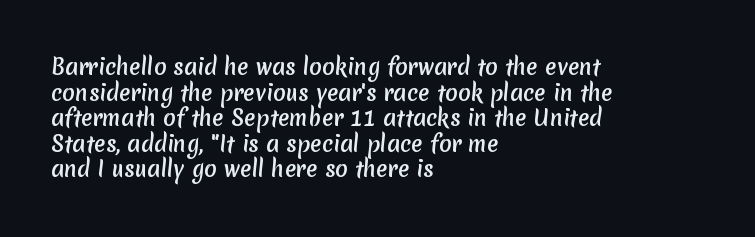
Q: Is the text underlined? A: No.
Q: How is the paragraph aligned? A: Left-aligned.
Q: Is the spacing between letters normal or unusually wide? A: Normal.
